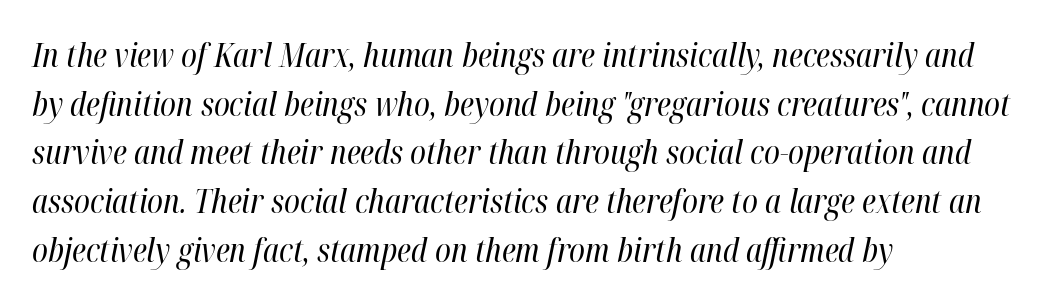
{"italic": "yes", "lean": "right", "slant_degrees": 12, "bold": "no", "weight": "regular", "width": "condensed", "stroke_contrast": "high", "x_height": "medium", "monospaced": "no", "underline": "no", "align": "left", "line_spacing": "normal", "line_spacing_ratio": 1.52, "letter_spacing": "normal", "letter_spacing_em": 0.0, "glyph_px": 32}
